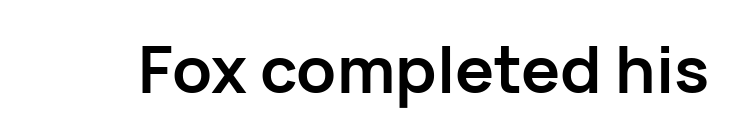
{"serif": "no", "italic": "no", "bold": "yes", "weight": "semibold", "width": "normal", "stroke_contrast": "low", "x_height": "medium", "monospaced": "no", "underline": "no", "letter_spacing": "normal", "letter_spacing_em": 0.0, "glyph_px": 65}
